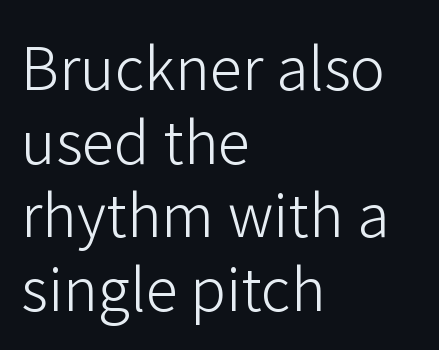
Q: Is the text bold? A: No.
Q: Is the text italic (slanted)? A: No, it is upright.
Q: Is the typeface a serif or a sans-serif typeface? A: Sans-serif.
Q: Is the text underlined? A: No.
Q: How is the paragraph aligned? A: Left-aligned.
Q: Is the spacing between letters normal or unusually wide? A: Normal.
Q: Is the spacing between lines tight, normal or loose? A: Normal.
Q: Width (condensed, normal, or wide)? A: Normal.
Q: Stroke contrast? A: Low.
Q: x-height? A: Medium.
Q: Monospaced? A: No.
